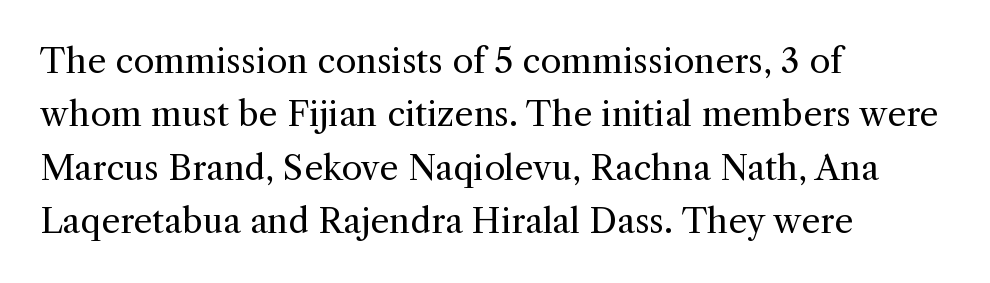
Q: Is the text bold? A: No.
Q: Is the text italic (slanted)? A: No, it is upright.
Q: Is the typeface a serif or a sans-serif typeface? A: Serif.
Q: Is the text underlined? A: No.
Q: How is the paragraph aligned? A: Left-aligned.
Q: Is the spacing between letters normal or unusually wide? A: Normal.
Q: Is the spacing between lines tight, normal or loose? A: Normal.
Q: Width (condensed, normal, or wide)? A: Normal.
Q: x-height? A: Medium.
Q: Monospaced? A: No.
